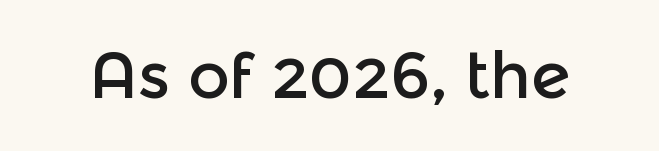
Varying glyph widths throughout — classic text-font behaviour. Nope, no serifs anywhere on these letters. The strip under each line holds only bare page. The horizontal fit of the characters is conventional and even.
